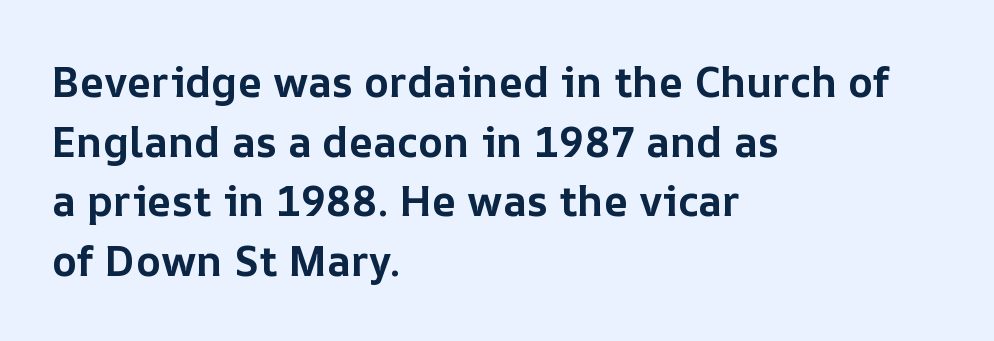
The image shows 42 px bold type, upright; set left-aligned, normal line spacing (1.42x), normal letter spacing, not underlined; low stroke contrast and a medium x-height.
